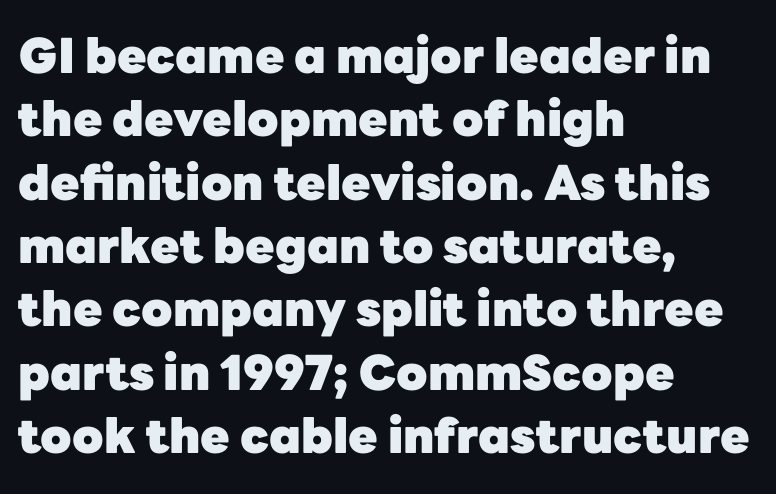
{"serif": "no", "italic": "no", "bold": "yes", "weight": "heavy", "width": "normal", "stroke_contrast": "low", "x_height": "medium", "monospaced": "no", "underline": "no", "align": "left", "line_spacing": "normal", "line_spacing_ratio": 1.32, "letter_spacing": "normal", "letter_spacing_em": 0.0, "glyph_px": 48}
